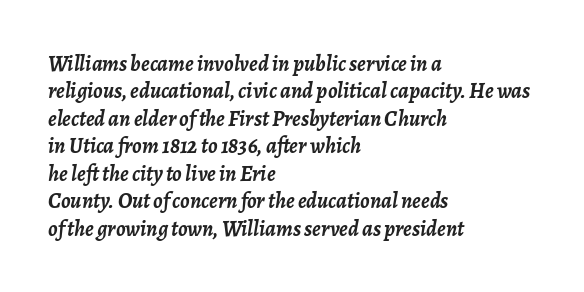
This is heavy type, rendered in bold. Slanted lettering throughout. Interline gaps are of average width in this sample. Rule under the text: the space is simply empty. These lines keep a tight, regular rhythm from letter to letter.
